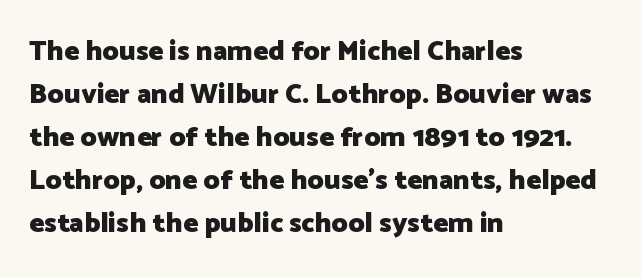
The image shows 28 px heavy sans-serif type, upright; set left-aligned, normal line spacing (1.54x), normal letter spacing, not underlined; low stroke contrast and a medium x-height.
